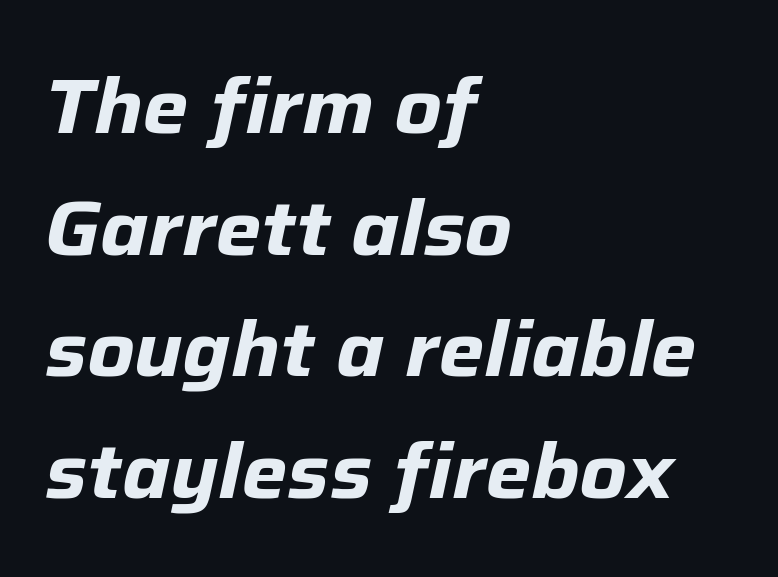
{"italic": "yes", "lean": "right", "slant_degrees": 12, "bold": "yes", "weight": "bold", "width": "normal", "stroke_contrast": "low", "x_height": "medium", "monospaced": "no", "underline": "no", "align": "left", "line_spacing": "normal", "line_spacing_ratio": 1.58, "letter_spacing": "normal", "letter_spacing_em": 0.0, "glyph_px": 77}
